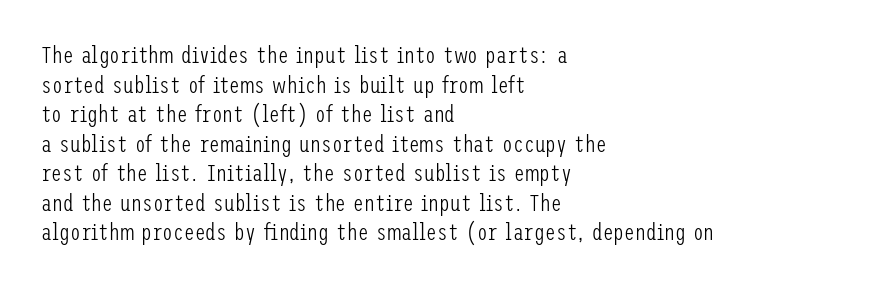
{"italic": "no", "bold": "no", "underline": "no", "align": "left", "line_spacing_ratio": 1.23, "letter_spacing": "normal", "letter_spacing_em": 0.0, "glyph_px": 24}
